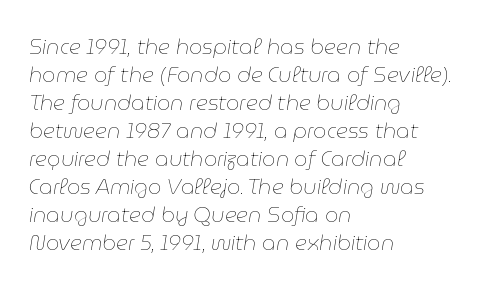
{"italic": "yes", "lean": "right", "slant_degrees": 9, "bold": "no", "underline": "no", "align": "left", "line_spacing": "normal", "line_spacing_ratio": 1.33, "letter_spacing": "normal", "letter_spacing_em": 0.0, "glyph_px": 21}
